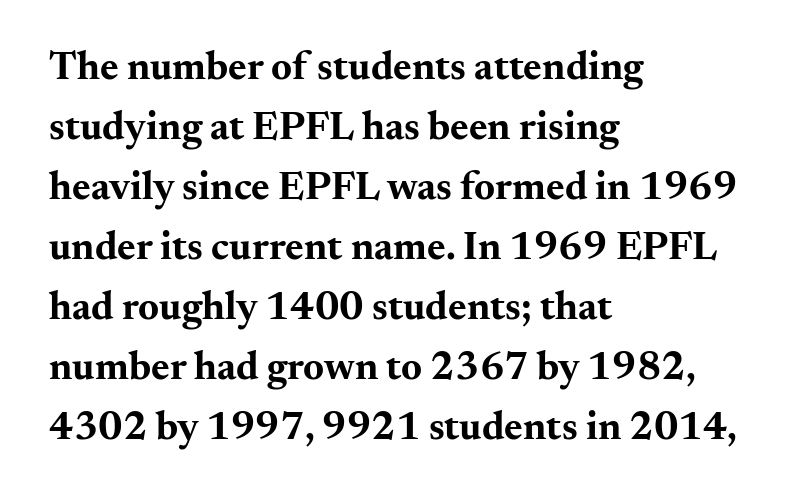
Q: Is the text bold? A: Yes.
Q: Is the text italic (slanted)? A: No, it is upright.
Q: Is the typeface a serif or a sans-serif typeface? A: Serif.
Q: Is the text underlined? A: No.
Q: How is the paragraph aligned? A: Left-aligned.
Q: Is the spacing between letters normal or unusually wide? A: Normal.
Q: Is the spacing between lines tight, normal or loose? A: Normal.
Q: Width (condensed, normal, or wide)? A: Wide.
Q: Stroke contrast? A: Medium.
Q: x-height? A: Small.
Q: Monospaced? A: No.
